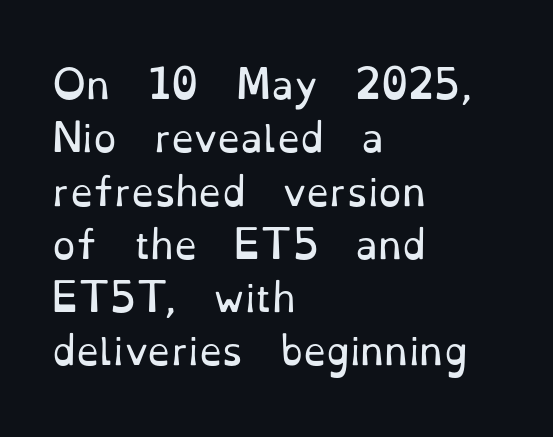
The image shows 37 px regular-weight type, upright; set left-aligned, normal line spacing (1.44x), normal letter spacing, not underlined; low stroke contrast and a small x-height.
